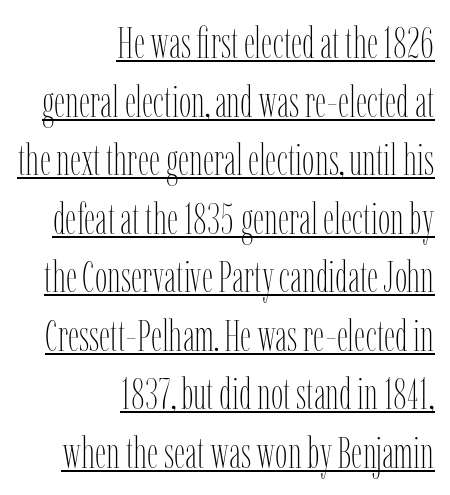
The image shows 44 px thin, condensed type, upright; set right-aligned, normal line spacing (1.33x), normal letter spacing, underlined; low stroke contrast and a medium x-height.
